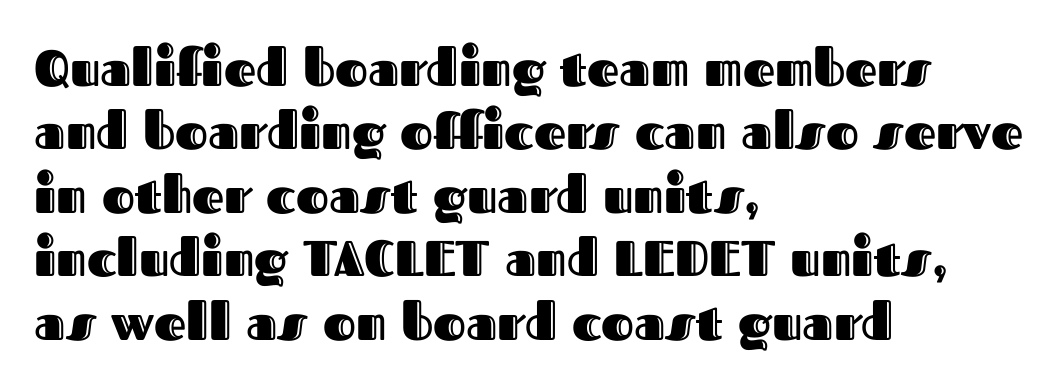
The image shows 50 px text type, upright; set left-aligned, normal line spacing (1.27x), normal letter spacing, not underlined; a medium x-height.
